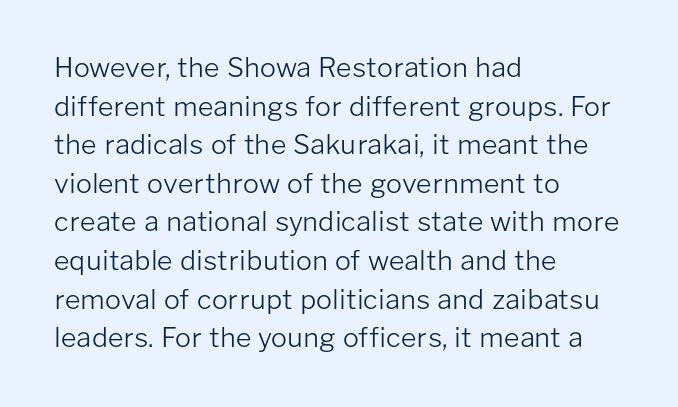
{"italic": "no", "bold": "no", "underline": "no", "align": "left", "line_spacing": "normal", "line_spacing_ratio": 1.43, "letter_spacing": "normal", "letter_spacing_em": 0.0, "glyph_px": 27}
